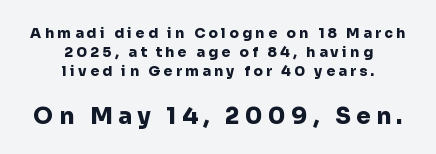
{"italic": "no", "bold": "yes", "underline": "no", "align": "center", "line_spacing": "normal", "line_spacing_ratio": 1.35, "letter_spacing": "wide", "letter_spacing_em": 0.24, "larger_block": "second", "size_ratio": 1.64, "glyph_px": 23}
